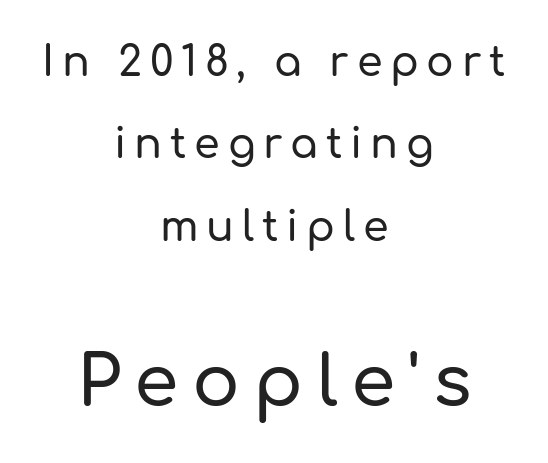
The image shows 71 px sans-serif type, upright; set centered, loose line spacing (2.01x), not underlined; the second (bottom) block is 1.73x larger; low stroke contrast and a medium x-height.
